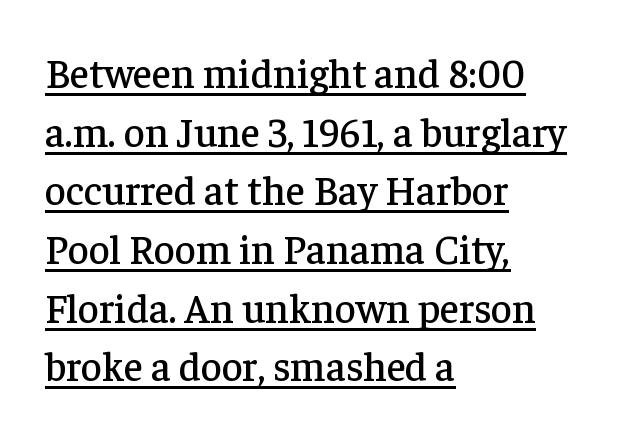
The image shows 41 px serif type, upright; set left-aligned, normal line spacing (1.43x), normal letter spacing, underlined; low stroke contrast and a medium x-height.
